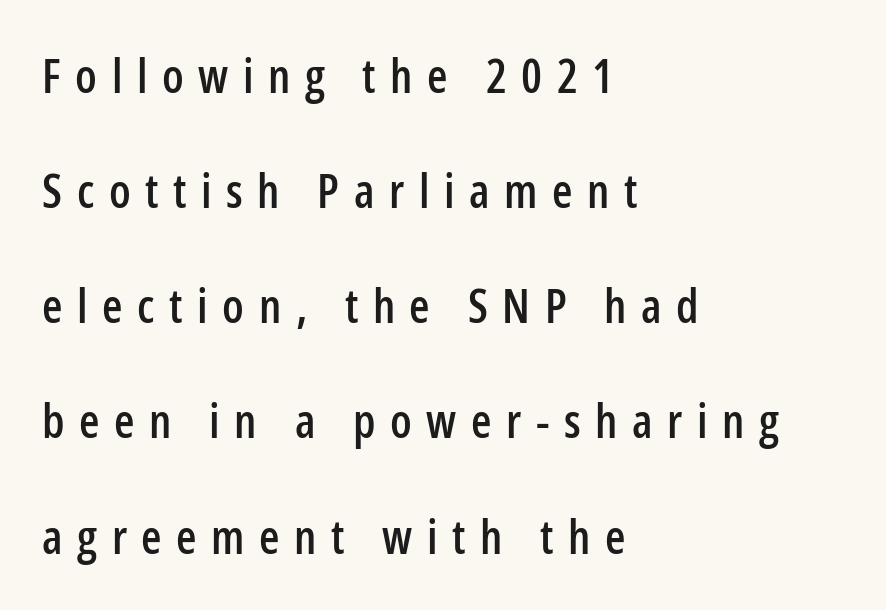
{"serif": "no", "italic": "no", "width": "condensed", "stroke_contrast": "low", "x_height": "medium", "monospaced": "no", "underline": "no", "align": "left", "line_spacing": "loose", "line_spacing_ratio": 2.45, "letter_spacing": "wide", "letter_spacing_em": 0.31, "glyph_px": 47}
